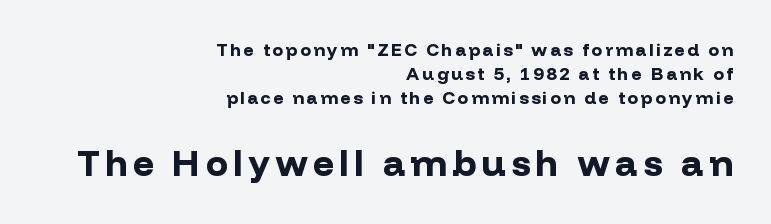
{"serif": "no", "italic": "no", "bold": "yes", "weight": "bold", "width": "normal", "stroke_contrast": "low", "x_height": "medium", "monospaced": "no", "underline": "no", "align": "right", "line_spacing": "normal", "line_spacing_ratio": 1.32, "larger_block": "second", "size_ratio": 2.06, "glyph_px": 37}
